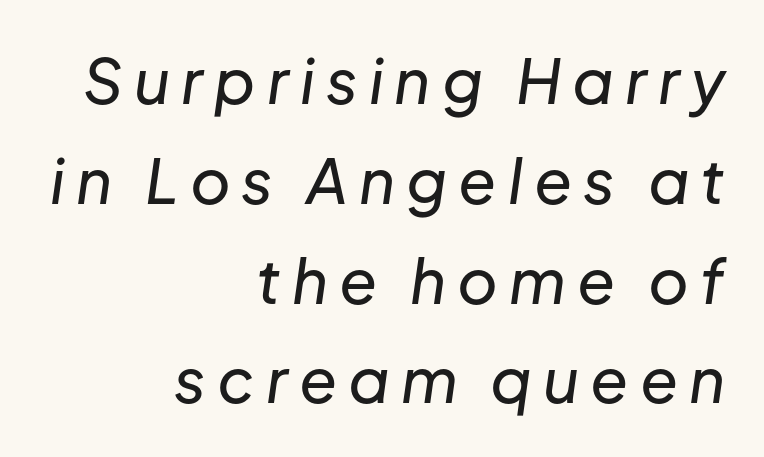
Q: Is the text italic (slanted)? A: Yes, it leans right by about 8 degrees.
Q: Is the text underlined? A: No.
Q: How is the paragraph aligned? A: Right-aligned.
Q: Is the spacing between lines tight, normal or loose? A: Normal.
Q: Width (condensed, normal, or wide)? A: Normal.
Q: Stroke contrast? A: Low.
Q: x-height? A: Medium.
Q: Monospaced? A: No.
